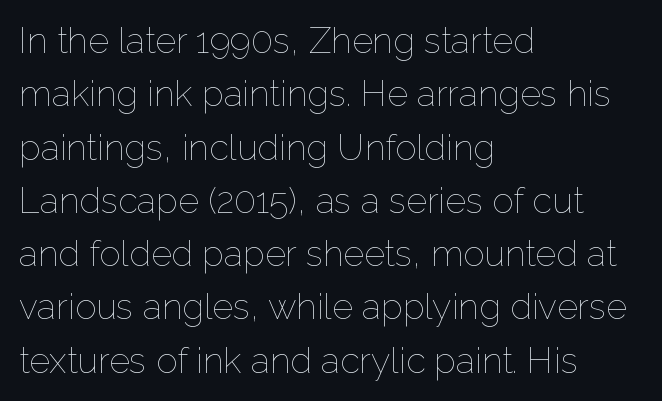
Is there much room between lines? A standard amount, neither cramped nor airy. Italic: no, the glyphs are upright roman. Each letter keeps its own natural width here, so spacing adapts to shape. The gap between lines stays unmarked.
